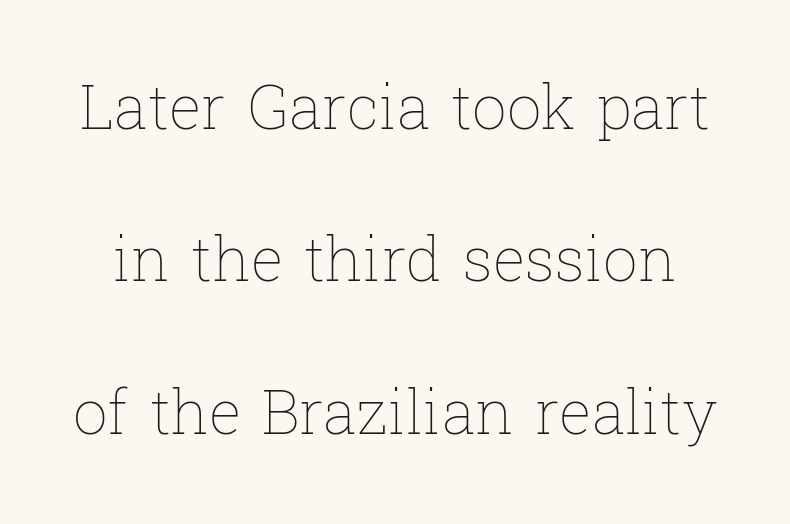
The image shows 61 px thin type, upright; set loose line spacing (2.5x), normal letter spacing, not underlined; low stroke contrast and a medium x-height.
